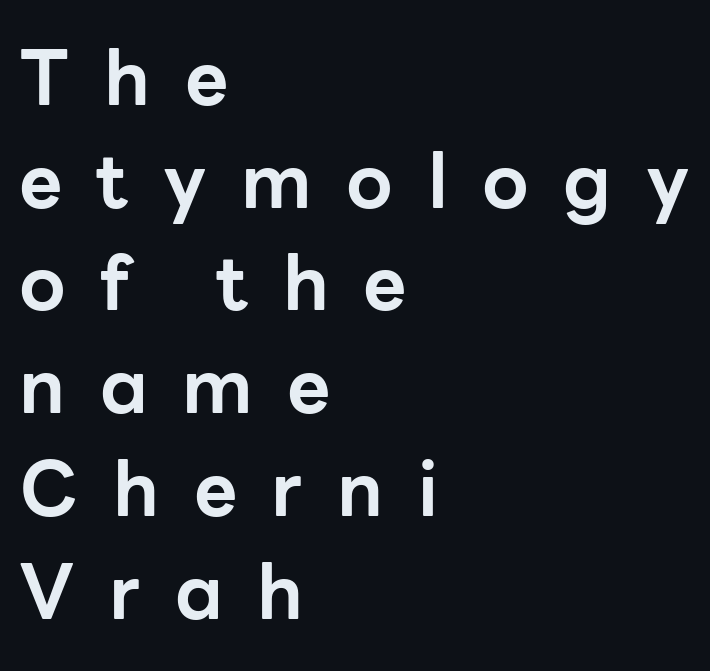
{"serif": "no", "italic": "no", "bold": "yes", "weight": "bold", "width": "normal", "stroke_contrast": "low", "x_height": "medium", "monospaced": "no", "underline": "no", "align": "left", "line_spacing": "normal", "line_spacing_ratio": 1.37, "letter_spacing": "wide", "letter_spacing_em": 0.46, "glyph_px": 75}
